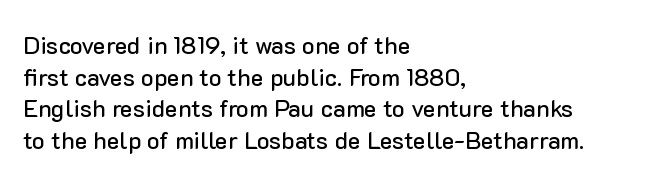
Q: Is the text italic (slanted)? A: No, it is upright.
Q: Is the text underlined? A: No.
Q: How is the paragraph aligned? A: Left-aligned.
Q: Is the spacing between letters normal or unusually wide? A: Normal.
Q: Is the spacing between lines tight, normal or loose? A: Normal.
